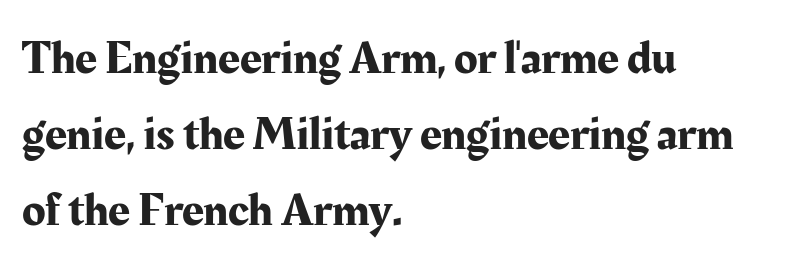
The image shows 48 px serif type, upright; set left-aligned, normal line spacing (1.58x), normal letter spacing, not underlined; medium stroke contrast and a medium x-height.
